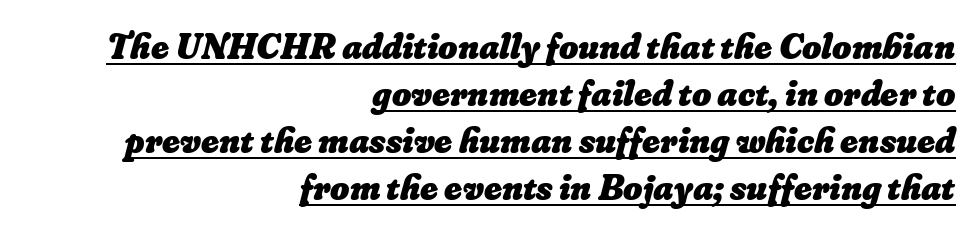
Compared with typical paragraphs, the rows here are spaced about the same. Notice how the passage keeps a crisp vertical edge on the right only. Strong, thick strokes mark this as bold type. Spacing between characters is what you'd get straight out of the box. Note the varied advance widths — an 'i' is clearly narrower than an 'm'. The rendering uses the underline text-decoration.
